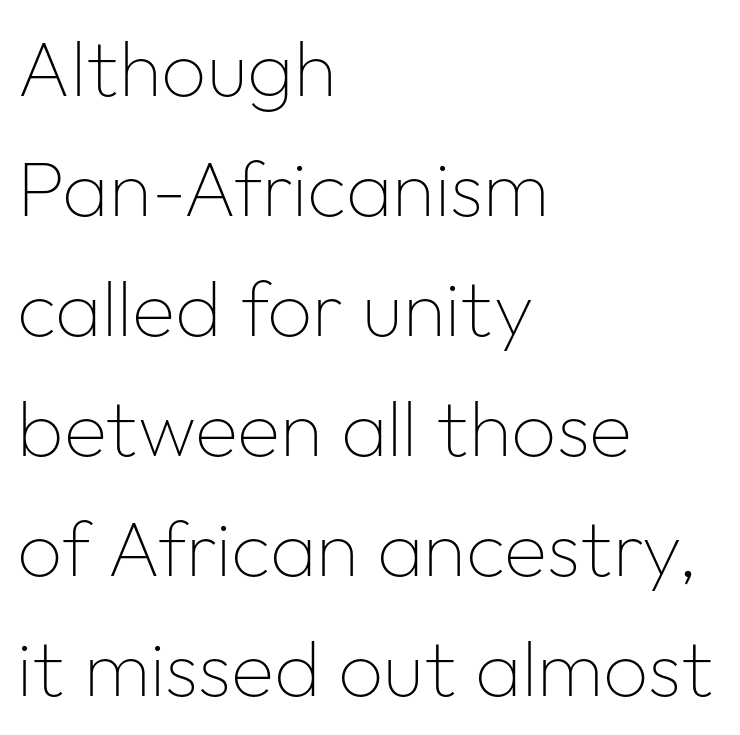
Q: Is the text bold? A: No.
Q: Is the text italic (slanted)? A: No, it is upright.
Q: Is the typeface a serif or a sans-serif typeface? A: Sans-serif.
Q: Is the text underlined? A: No.
Q: How is the paragraph aligned? A: Left-aligned.
Q: Is the spacing between letters normal or unusually wide? A: Normal.
Q: Is the spacing between lines tight, normal or loose? A: Normal.
Q: Width (condensed, normal, or wide)? A: Normal.
Q: Stroke contrast? A: Low.
Q: x-height? A: Medium.
Q: Monospaced? A: No.
